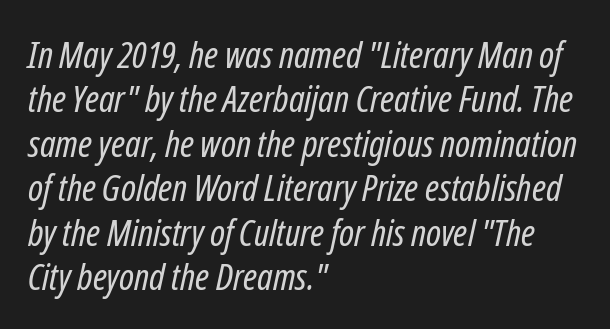
Looks like regular typesetting: each glyph gets only the width it needs. The paragraph has a hard left edge and a soft right edge. Is this a heavy cut? Hardly; it is regular or lighter. The horizontal fit of the characters is conventional and even.
